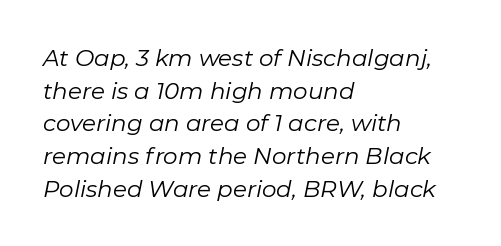
Is the stroke heavy? The answer is a plain regular-or-lighter. The whole block is typeset with a tilt. Check the space under the baseline: it is left empty. Interline gaps are of average width in this sample.
